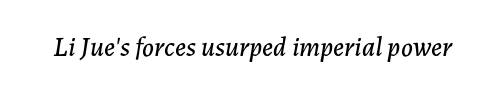
The image shows 27 px text type, italic (leaning right); set normal letter spacing, not underlined.
